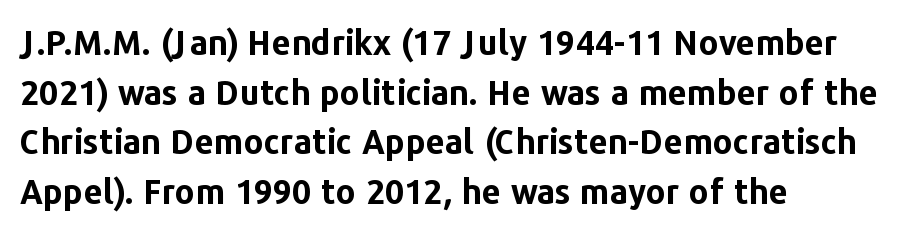
The image shows 34 px bold sans-serif type, upright; set left-aligned, normal line spacing (1.46x), normal letter spacing, not underlined; low stroke contrast and a medium x-height.
